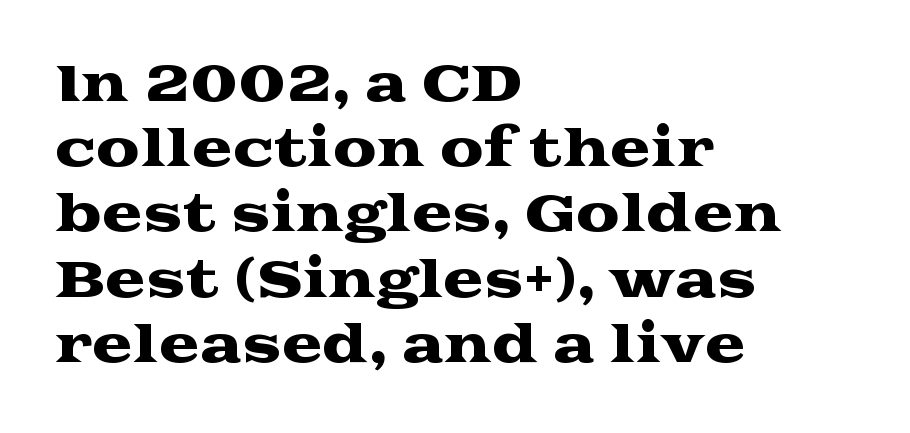
Q: Is the text italic (slanted)? A: No, it is upright.
Q: Is the typeface a serif or a sans-serif typeface? A: Serif.
Q: Is the text underlined? A: No.
Q: How is the paragraph aligned? A: Left-aligned.
Q: Is the spacing between letters normal or unusually wide? A: Normal.
Q: Is the spacing between lines tight, normal or loose? A: Normal.
Q: Width (condensed, normal, or wide)? A: Wide.
Q: Stroke contrast? A: Medium.
Q: x-height? A: Medium.
Q: Monospaced? A: No.
